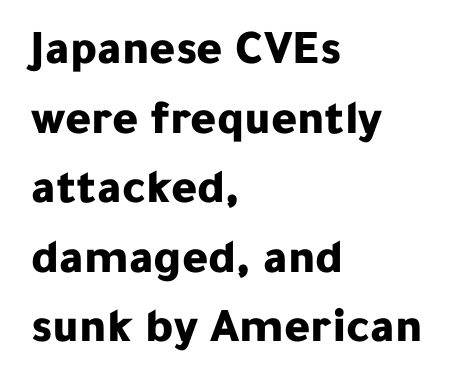
{"serif": "no", "italic": "no", "bold": "yes", "weight": "bold", "width": "normal", "stroke_contrast": "low", "x_height": "medium", "monospaced": "no", "underline": "no", "align": "left", "line_spacing": "normal", "line_spacing_ratio": 1.42, "letter_spacing": "normal", "letter_spacing_em": 0.0, "glyph_px": 49}
